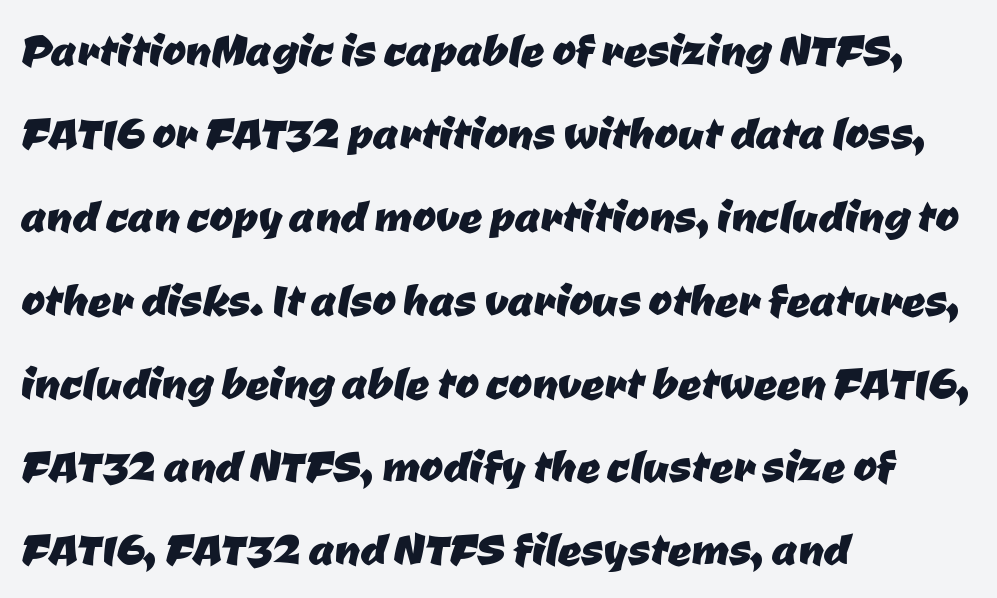
The image shows 57 px sans-serif type; set left-aligned, normal line spacing (1.46x), normal letter spacing, not underlined; low stroke contrast and a medium x-height.
